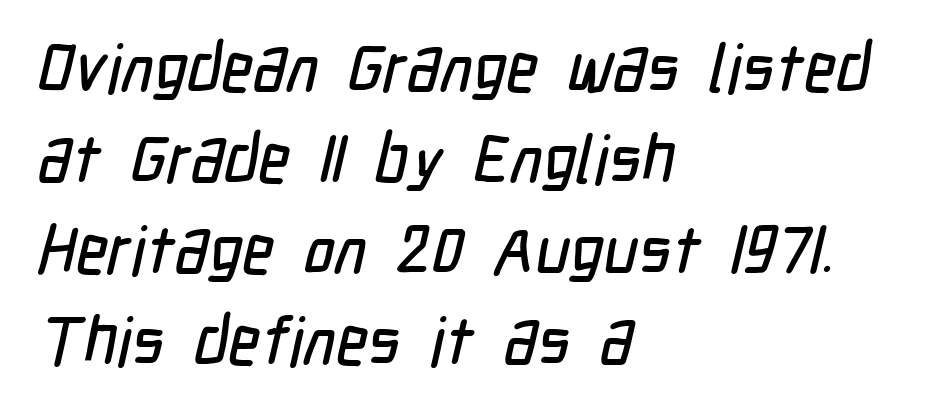
A typesetter would call this proportional, since set widths differ per character. Font category for this specimen: sans-serif. The tracking reads as untouched default to a designer's eye. One glance says typical: line gaps are just what's usual. The passage shown is not underscored anywhere. Where is the straight margin? On the left.
